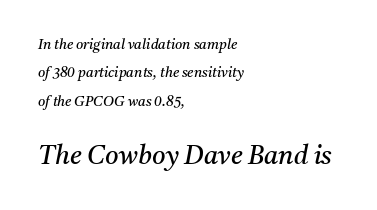
Q: Is the text bold? A: No.
Q: Is the text italic (slanted)? A: Yes, it leans right by about 11 degrees.
Q: Is the text underlined? A: No.
Q: How is the paragraph aligned? A: Left-aligned.
Q: Is the spacing between letters normal or unusually wide? A: Normal.
Q: Is the spacing between lines tight, normal or loose? A: Loose.
Q: Which block of text is set in a larger size, the first (top) or the second (bottom)? A: The second (bottom) one.
